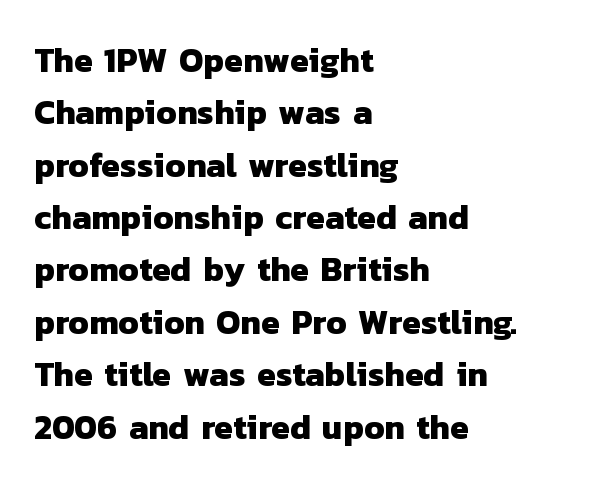
Q: Is the text bold? A: Yes.
Q: Is the typeface a serif or a sans-serif typeface? A: Sans-serif.
Q: Is the text underlined? A: No.
Q: How is the paragraph aligned? A: Left-aligned.
Q: Is the spacing between letters normal or unusually wide? A: Normal.
Q: Is the spacing between lines tight, normal or loose? A: Normal.
Q: Width (condensed, normal, or wide)? A: Normal.
Q: Stroke contrast? A: Low.
Q: x-height? A: Medium.
Q: Monospaced? A: No.
